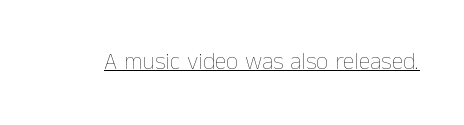
{"italic": "no", "bold": "no", "underline": "yes", "letter_spacing": "normal", "letter_spacing_em": 0.0, "glyph_px": 24}
